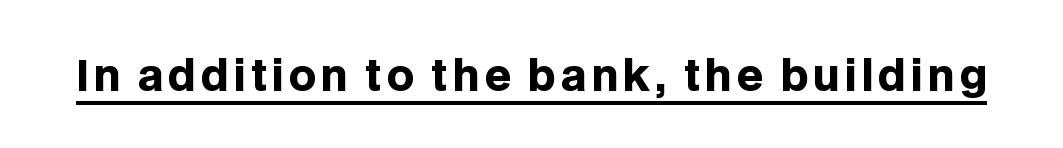
The image shows 42 px heavy sans-serif type, upright; set underlined; low stroke contrast and a large x-height.
